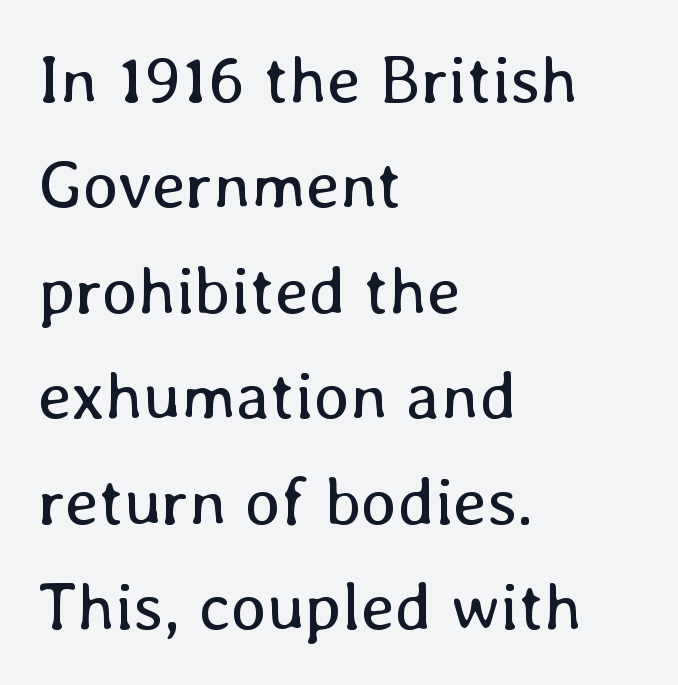
{"italic": "no", "bold": "no", "weight": "regular", "width": "normal", "stroke_contrast": "low", "x_height": "medium", "monospaced": "no", "underline": "no", "align": "left", "line_spacing": "normal", "line_spacing_ratio": 1.55, "letter_spacing": "normal", "letter_spacing_em": 0.0, "glyph_px": 68}
